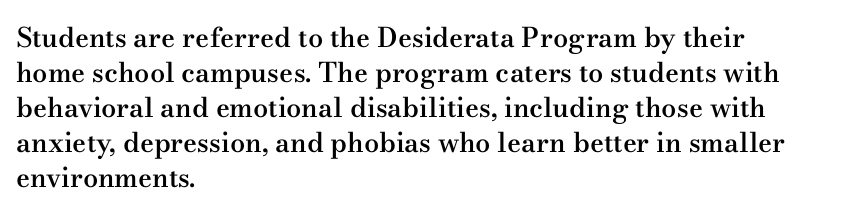
Q: Is the text bold? A: Semi-bold.
Q: Is the text italic (slanted)? A: No, it is upright.
Q: Is the text underlined? A: No.
Q: How is the paragraph aligned? A: Left-aligned.
Q: Is the spacing between letters normal or unusually wide? A: Normal.
Q: Is the spacing between lines tight, normal or loose? A: Normal.
